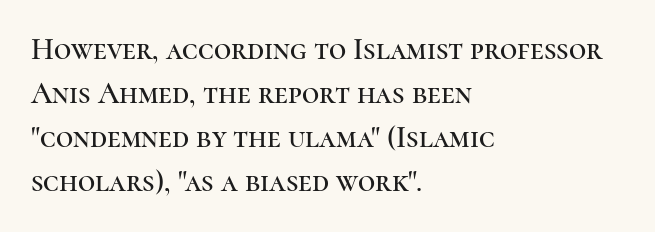
The image shows 30 px serif type, upright; set left-aligned, normal line spacing (1.47x), normal letter spacing, not underlined; high stroke contrast and a medium x-height.
